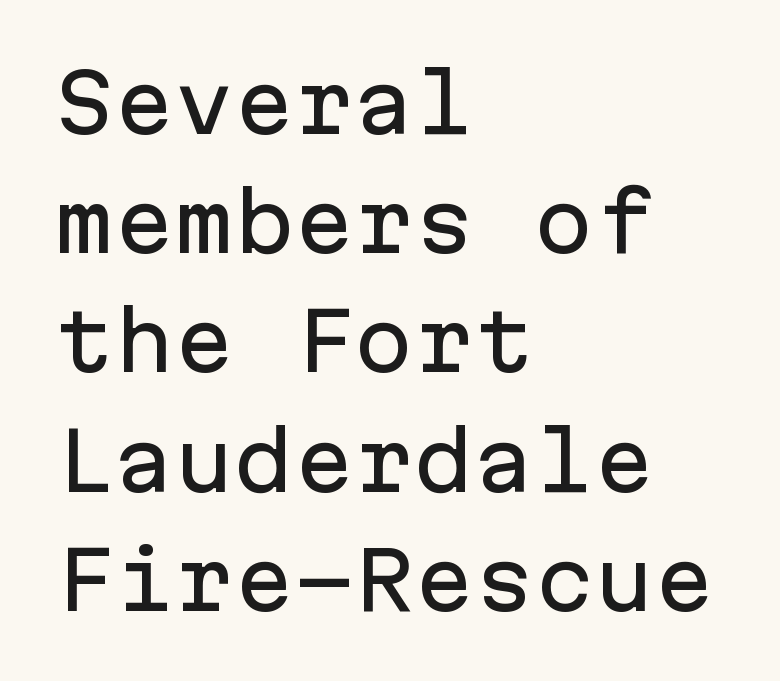
{"serif": "no", "italic": "no", "width": "normal", "stroke_contrast": "low", "x_height": "medium", "monospaced": "yes", "underline": "no", "align": "left", "line_spacing": "normal", "line_spacing_ratio": 1.49, "letter_spacing": "normal", "letter_spacing_em": 0.0, "glyph_px": 80}
